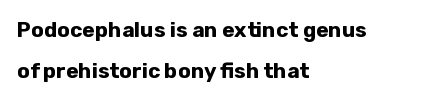
The image shows 21 px bold type, upright; set left-aligned, loose line spacing (1.93x), normal letter spacing, not underlined.
